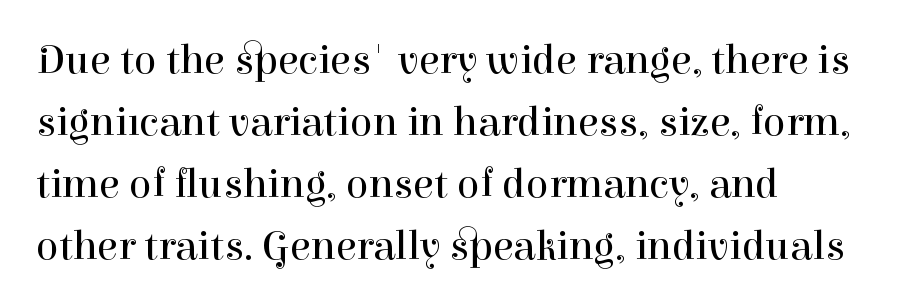
{"serif": "yes", "italic": "no", "bold": "no", "weight": "regular", "width": "normal", "stroke_contrast": "high", "x_height": "medium", "monospaced": "no", "underline": "no", "align": "left", "line_spacing": "normal", "line_spacing_ratio": 1.48, "letter_spacing": "normal", "letter_spacing_em": 0.0, "glyph_px": 42}
